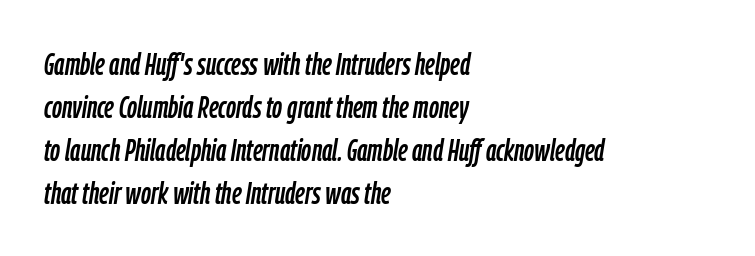
{"italic": "yes", "lean": "right", "slant_degrees": 9, "width": "condensed", "stroke_contrast": "low", "x_height": "medium", "monospaced": "no", "underline": "no", "align": "left", "line_spacing": "normal", "line_spacing_ratio": 1.39, "letter_spacing": "normal", "letter_spacing_em": 0.0, "glyph_px": 31}
